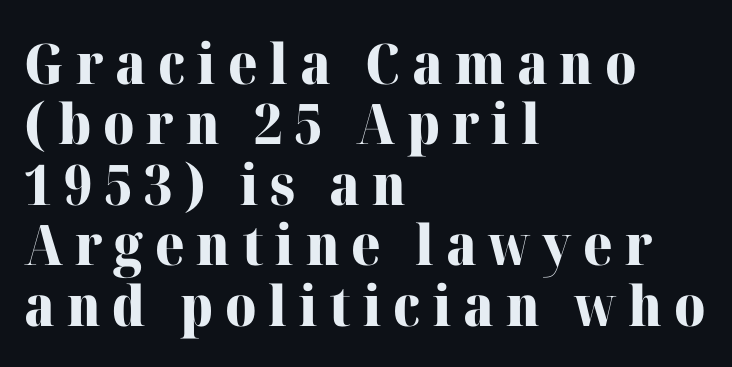
The image shows 56 px heavy serif type, upright; set left-aligned, tight line spacing (1.08x), unusually wide letter spacing (+0.21 em), not underlined; high stroke contrast and a medium x-height.
